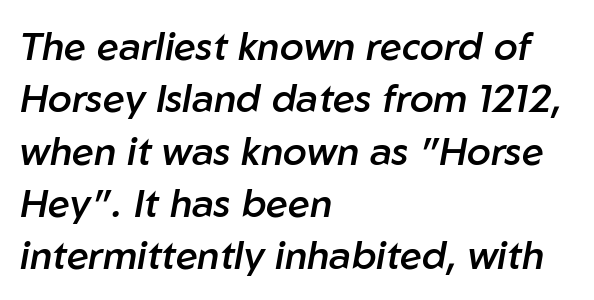
{"italic": "yes", "lean": "right", "slant_degrees": 10, "bold": "semi", "weight": "semibold", "width": "normal", "stroke_contrast": "low", "x_height": "medium", "monospaced": "no", "underline": "no", "align": "left", "line_spacing": "normal", "line_spacing_ratio": 1.34, "letter_spacing": "normal", "letter_spacing_em": 0.0, "glyph_px": 39}
